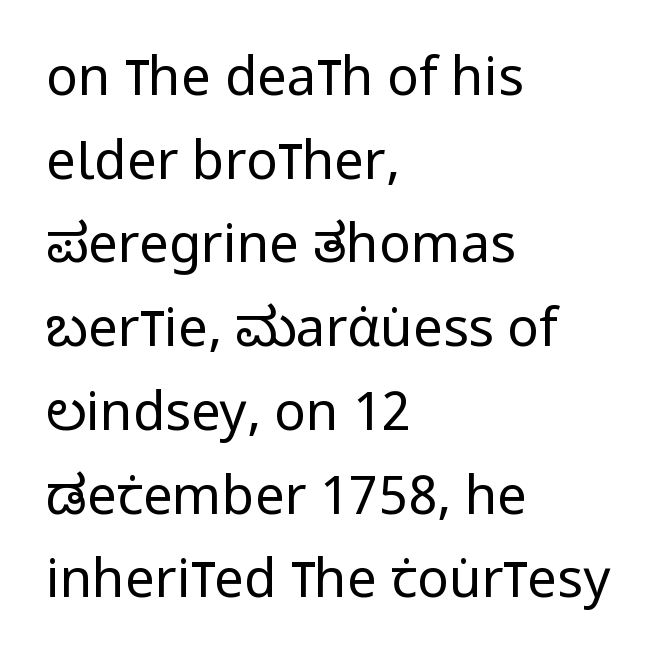
The image shows 53 px regular-weight, condensed sans-serif type, upright; set left-aligned, normal line spacing (1.58x), normal letter spacing, not underlined; low stroke contrast and a large x-height.
